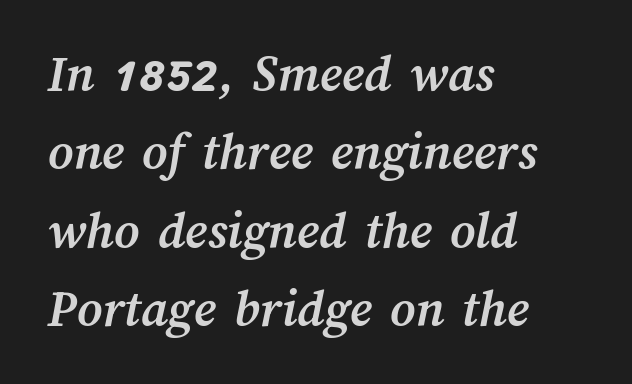
Q: Is the text bold? A: Yes.
Q: Is the text underlined? A: No.
Q: How is the paragraph aligned? A: Left-aligned.
Q: Is the spacing between letters normal or unusually wide? A: Normal.
Q: Is the spacing between lines tight, normal or loose? A: Normal.
Q: Width (condensed, normal, or wide)? A: Normal.
Q: Stroke contrast? A: Medium.
Q: x-height? A: Medium.
Q: Monospaced? A: No.
